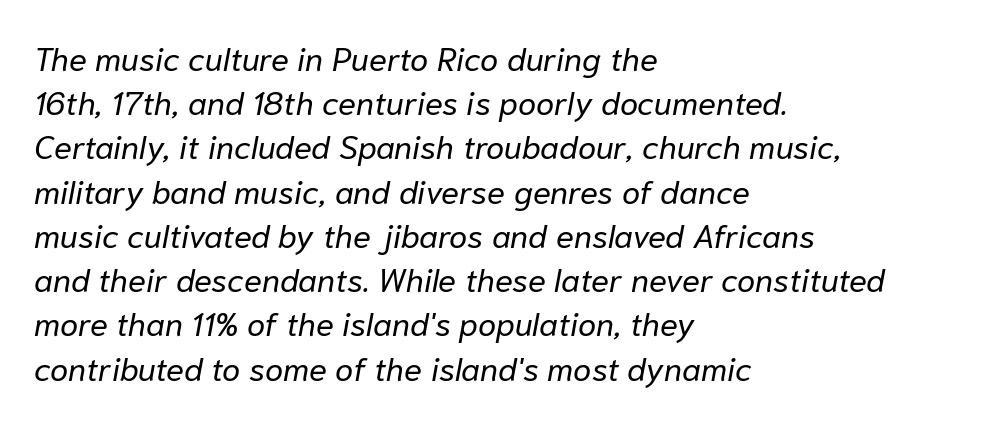
Q: Is the text bold? A: No.
Q: Is the text italic (slanted)? A: Yes, it leans right by about 10 degrees.
Q: Is the text underlined? A: No.
Q: How is the paragraph aligned? A: Left-aligned.
Q: Is the spacing between letters normal or unusually wide? A: Normal.
Q: Is the spacing between lines tight, normal or loose? A: Normal.
Q: Width (condensed, normal, or wide)? A: Normal.
Q: Stroke contrast? A: Low.
Q: x-height? A: Medium.
Q: Monospaced? A: No.
